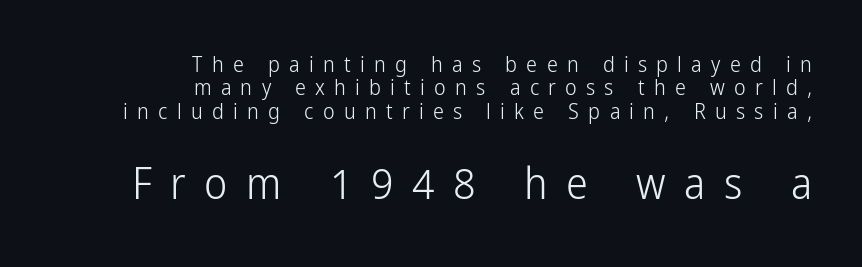
Cramped leading. Descenders are the only things crossing below the line. Teacher's note: observe the even right margin — that is flush-right alignment. Note: smaller setting up top, larger setting below. Quick note: not italic, upright.
